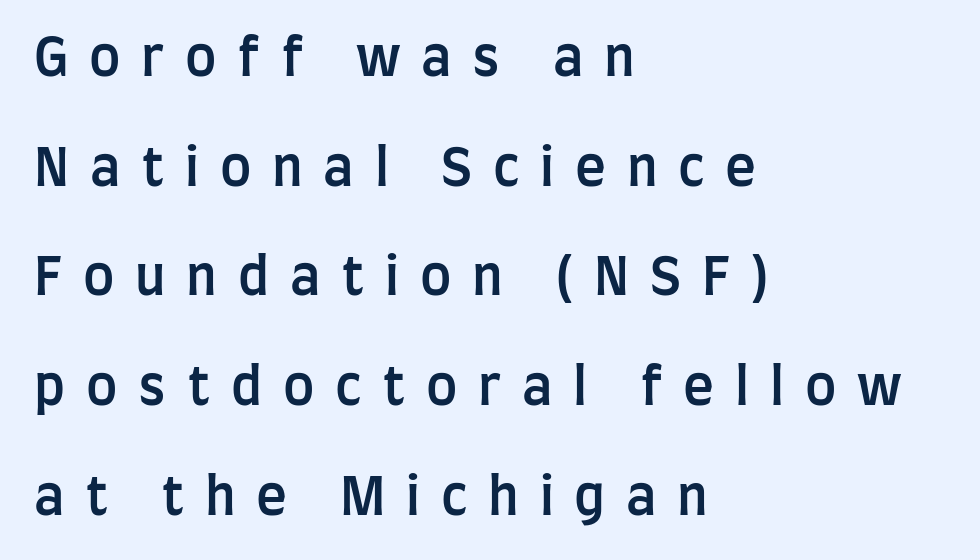
Q: Is the text bold? A: Semi-bold.
Q: Is the text italic (slanted)? A: No, it is upright.
Q: Is the typeface a serif or a sans-serif typeface? A: Sans-serif.
Q: Is the text underlined? A: No.
Q: How is the paragraph aligned? A: Left-aligned.
Q: Is the spacing between letters normal or unusually wide? A: Unusually wide.
Q: Is the spacing between lines tight, normal or loose? A: Loose.
Q: Width (condensed, normal, or wide)? A: Condensed.
Q: Stroke contrast? A: Low.
Q: x-height? A: Large.
Q: Monospaced? A: No.
